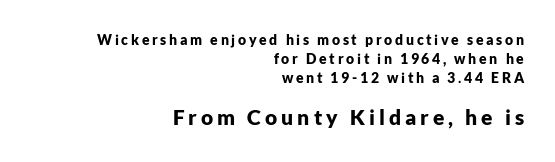
Q: Is the text bold? A: Yes.
Q: Is the text italic (slanted)? A: No, it is upright.
Q: Is the text underlined? A: No.
Q: How is the paragraph aligned? A: Right-aligned.
Q: Is the spacing between lines tight, normal or loose? A: Normal.
Q: Which block of text is set in a larger size, the first (top) or the second (bottom)? A: The second (bottom) one.
